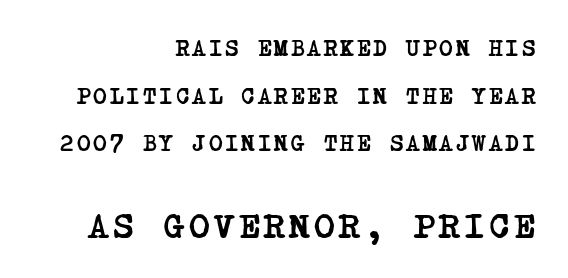
Q: Is the text bold? A: Yes.
Q: Is the typeface a serif or a sans-serif typeface? A: Serif.
Q: Is the text underlined? A: No.
Q: How is the paragraph aligned? A: Right-aligned.
Q: Is the spacing between lines tight, normal or loose? A: Loose.
Q: Which block of text is set in a larger size, the first (top) or the second (bottom)? A: The second (bottom) one.
Q: Width (condensed, normal, or wide)? A: Condensed.
Q: Stroke contrast? A: Low.
Q: x-height? A: Large.
